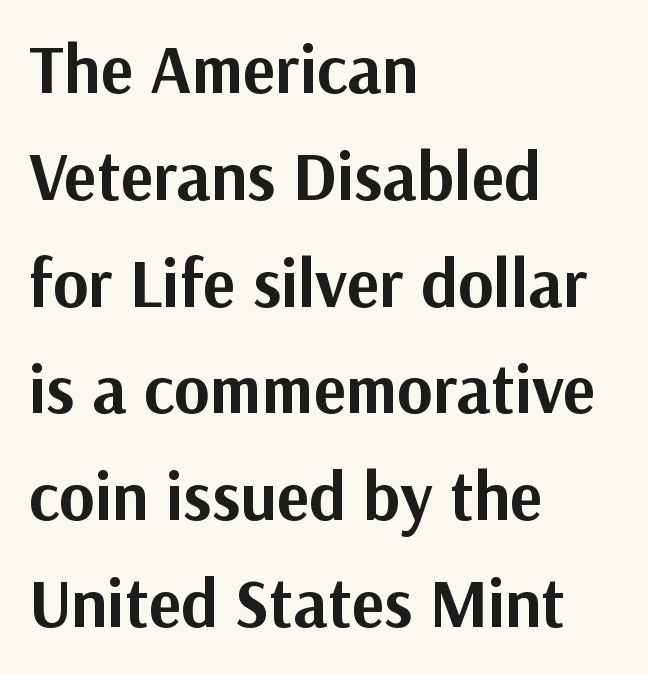
Type without underlining. Set as a true bold cut, around the 700 mark. Style check: upright. Leading: standard. No extra tracking has been applied to these lines.
